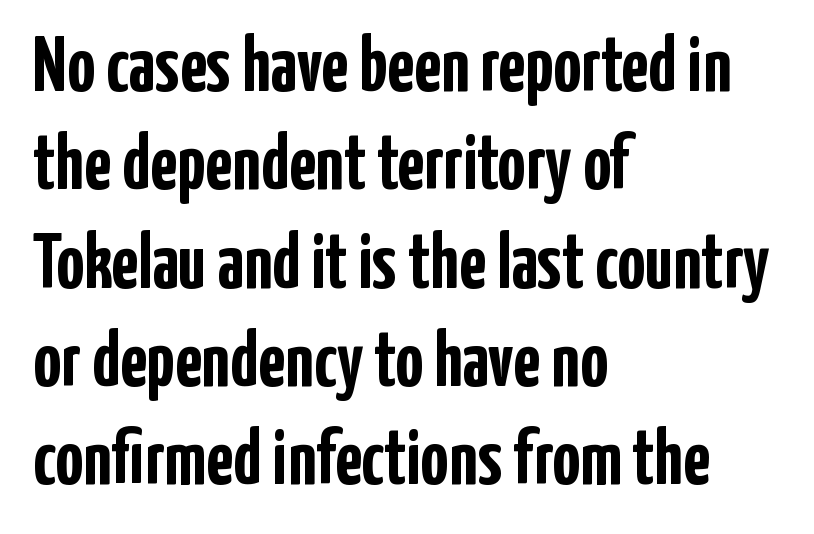
{"serif": "no", "italic": "no", "bold": "yes", "weight": "semibold", "width": "condensed", "stroke_contrast": "low", "x_height": "medium", "monospaced": "no", "underline": "no", "align": "left", "line_spacing": "normal", "line_spacing_ratio": 1.26, "letter_spacing": "normal", "letter_spacing_em": 0.0, "glyph_px": 78}
